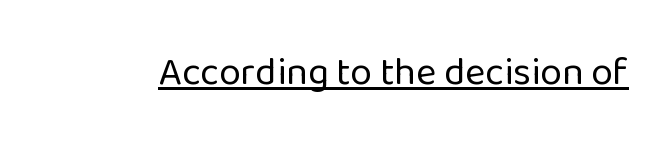
What kind of face is this? One without serifs — a sans. You can see a thin bar hugging the bottom of the glyphs. Ascenders rise straight up at ninety degrees. The weight tops out at a normal text grade. Varying glyph widths throughout — classic text-font behaviour. Look at the tracking — it's just the regular setting, nothing added.
